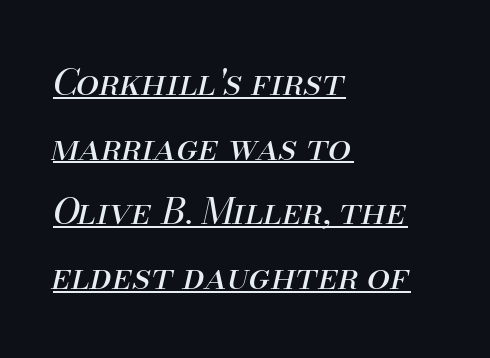
The image shows 37 px regular-weight type, italic (leaning right); set left-aligned, line spacing 1.75x, normal letter spacing, underlined; medium stroke contrast and a small x-height.
